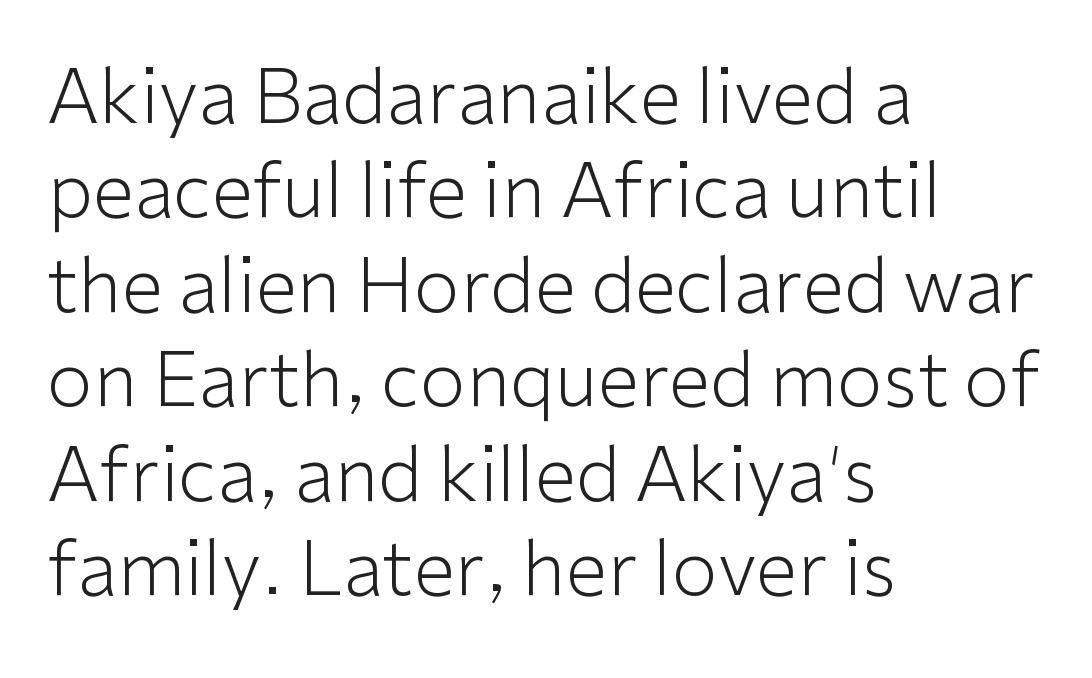
{"serif": "no", "italic": "no", "bold": "no", "weight": "light", "width": "normal", "stroke_contrast": "low", "x_height": "medium", "monospaced": "no", "underline": "no", "align": "left", "line_spacing": "normal", "line_spacing_ratio": 1.26, "letter_spacing": "normal", "letter_spacing_em": 0.0, "glyph_px": 75}
